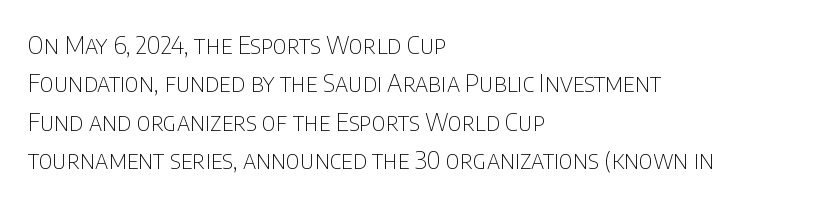
Q: Is the text bold? A: No.
Q: Is the text italic (slanted)? A: No, it is upright.
Q: Is the text underlined? A: No.
Q: How is the paragraph aligned? A: Left-aligned.
Q: Is the spacing between letters normal or unusually wide? A: Normal.
Q: Is the spacing between lines tight, normal or loose? A: Normal.
